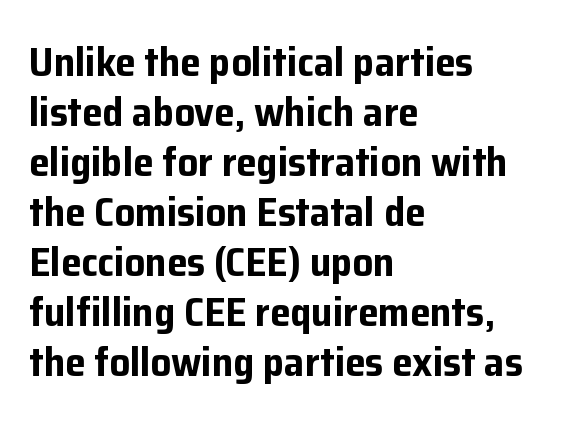
Q: Is the text bold? A: Yes.
Q: Is the text italic (slanted)? A: No, it is upright.
Q: Is the typeface a serif or a sans-serif typeface? A: Sans-serif.
Q: Is the text underlined? A: No.
Q: How is the paragraph aligned? A: Left-aligned.
Q: Is the spacing between letters normal or unusually wide? A: Normal.
Q: Width (condensed, normal, or wide)? A: Normal.
Q: Stroke contrast? A: Low.
Q: x-height? A: Medium.
Q: Monospaced? A: No.
